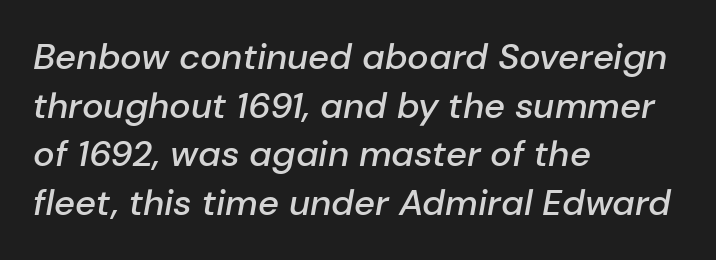
Look at the tracking — it's just the regular setting, nothing added. This sample uses an oblique cut, with every glyph tilted off the vertical. Which margin do the lines hug? The left one — the right edge is uneven. Reading down the column, the eye jumps a familiar distance to each next line. Stems and bowls a touch heavier than normal — semibold.
